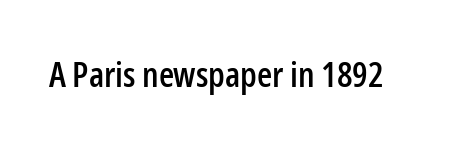
The image shows 35 px condensed sans-serif type, upright; set normal letter spacing, not underlined; low stroke contrast and a medium x-height.
